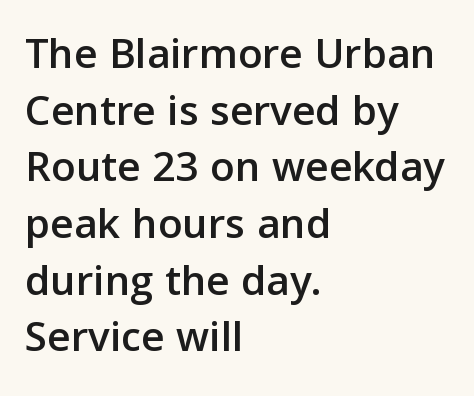
The image shows 45 px sans-serif type, upright; set left-aligned, normal line spacing (1.26x), normal letter spacing, not underlined; low stroke contrast and a medium x-height.
